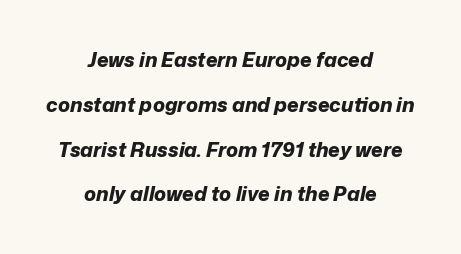
Q: Is the text bold? A: Yes.
Q: Is the text italic (slanted)? A: Yes, it leans right by about 12 degrees.
Q: Is the text underlined? A: No.
Q: How is the paragraph aligned? A: Centered.
Q: Is the spacing between letters normal or unusually wide? A: Normal.
Q: Is the spacing between lines tight, normal or loose? A: Loose.
